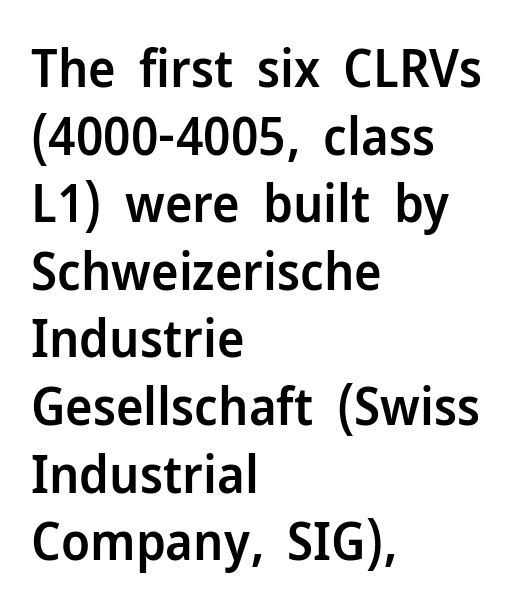
The image shows 52 px semibold sans-serif type, upright; set left-aligned, normal line spacing (1.3x), normal letter spacing, not underlined; low stroke contrast and a medium x-height.
